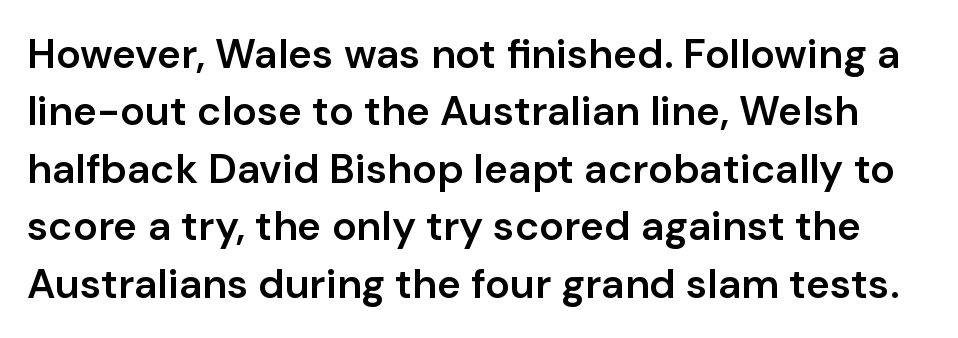
Q: Is the text bold? A: Semi-bold.
Q: Is the text italic (slanted)? A: No, it is upright.
Q: Is the typeface a serif or a sans-serif typeface? A: Sans-serif.
Q: Is the text underlined? A: No.
Q: Is the spacing between letters normal or unusually wide? A: Normal.
Q: Is the spacing between lines tight, normal or loose? A: Normal.
Q: Width (condensed, normal, or wide)? A: Normal.
Q: Stroke contrast? A: Low.
Q: x-height? A: Medium.
Q: Monospaced? A: No.
